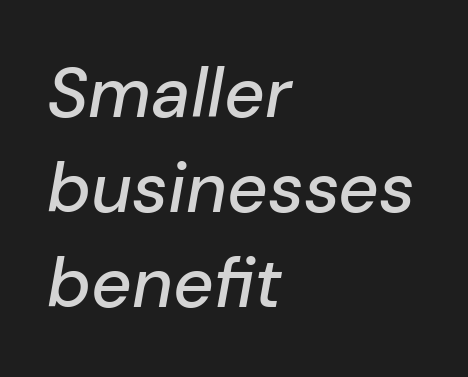
The strip under each line holds only bare page. Character widths vary here, with narrow letters taking less room than wide ones. Regarding leading, the lines here are spaced in the standard way. Style check: oblique.
